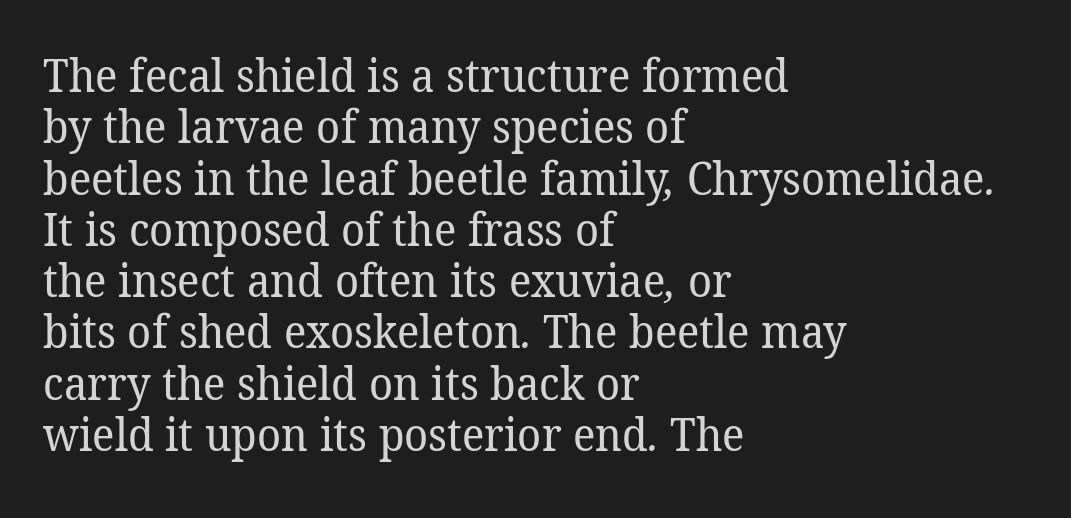
{"serif": "yes", "bold": "no", "weight": "regular", "width": "normal", "stroke_contrast": "low", "x_height": "medium", "monospaced": "no", "underline": "no", "align": "left", "line_spacing": "tight", "line_spacing_ratio": 1.14, "letter_spacing": "normal", "letter_spacing_em": 0.0, "glyph_px": 45}
